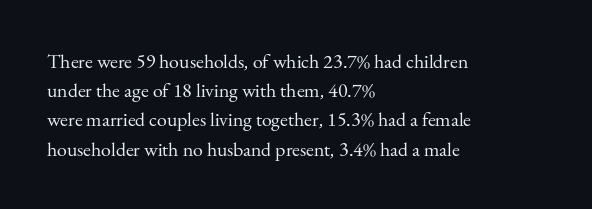
The image shows 20 px text type, upright; set left-aligned, normal line spacing (1.46x), normal letter spacing, not underlined.
